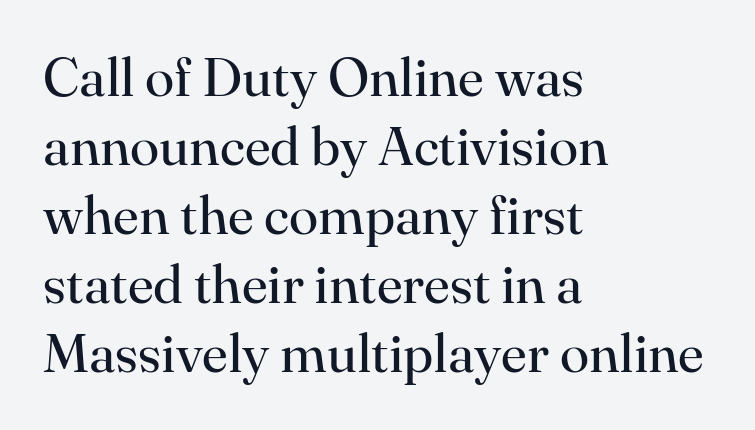
Does the copy run flush right? No — it runs flush left. The typeface has the unassuming heft of standard copy or less. Check the space under the baseline: it is left empty. This is serif lettering, the kind often seen in printed books.
